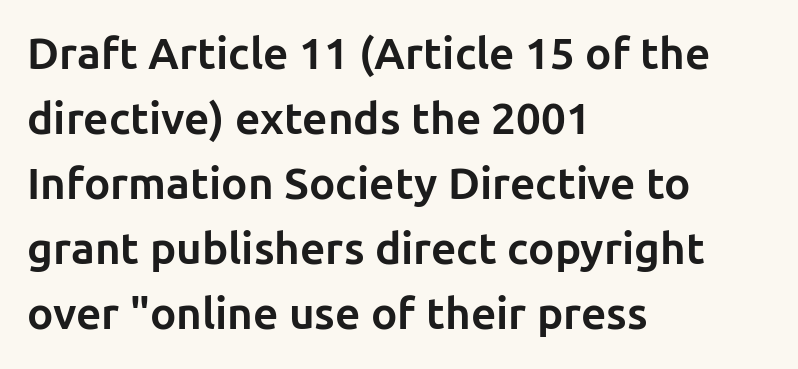
Q: Is the text bold? A: Yes.
Q: Is the text italic (slanted)? A: No, it is upright.
Q: Is the typeface a serif or a sans-serif typeface? A: Sans-serif.
Q: Is the text underlined? A: No.
Q: How is the paragraph aligned? A: Left-aligned.
Q: Is the spacing between letters normal or unusually wide? A: Normal.
Q: Is the spacing between lines tight, normal or loose? A: Normal.
Q: Width (condensed, normal, or wide)? A: Normal.
Q: Stroke contrast? A: Low.
Q: x-height? A: Medium.
Q: Monospaced? A: No.
